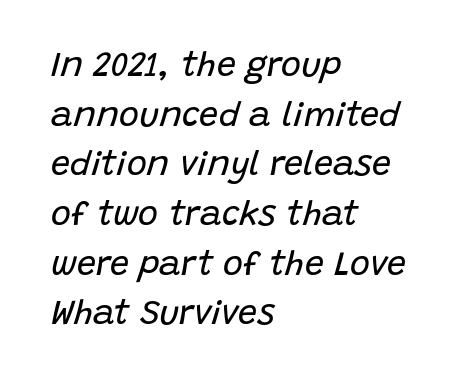
Q: Is the text bold? A: No.
Q: Is the text italic (slanted)? A: Yes, it leans right by about 15 degrees.
Q: Is the text underlined? A: No.
Q: How is the paragraph aligned? A: Left-aligned.
Q: Is the spacing between letters normal or unusually wide? A: Normal.
Q: Is the spacing between lines tight, normal or loose? A: Normal.
Q: Width (condensed, normal, or wide)? A: Normal.
Q: Stroke contrast? A: Low.
Q: x-height? A: Large.
Q: Monospaced? A: No.
